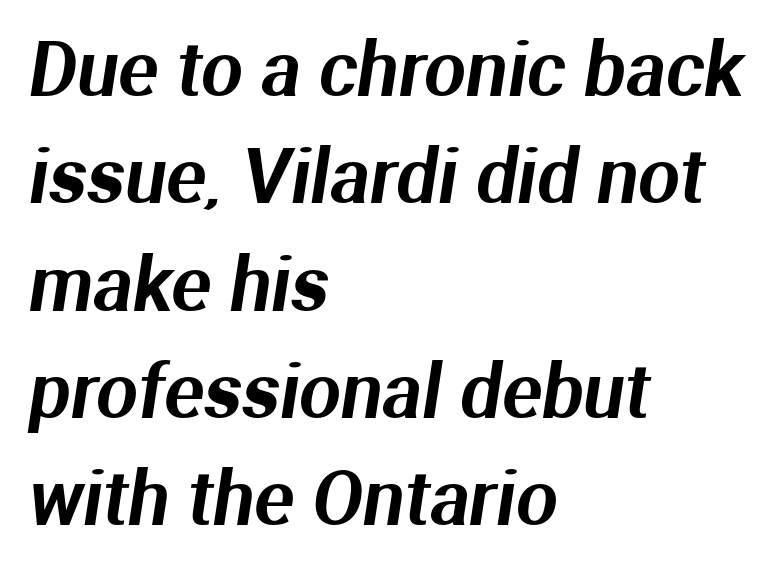
The image shows 74 px sans-serif type; set left-aligned, normal line spacing (1.45x), normal letter spacing, not underlined; medium stroke contrast and a medium x-height.
